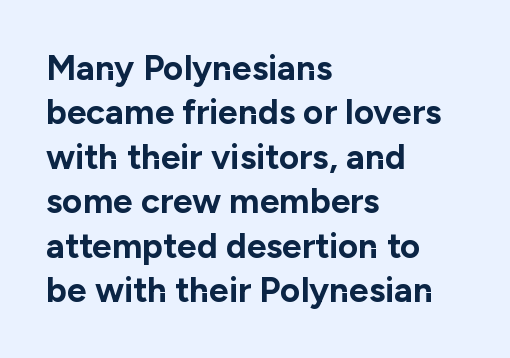
Q: Is the text bold? A: Yes.
Q: Is the text italic (slanted)? A: No, it is upright.
Q: Is the typeface a serif or a sans-serif typeface? A: Sans-serif.
Q: Is the text underlined? A: No.
Q: How is the paragraph aligned? A: Left-aligned.
Q: Is the spacing between letters normal or unusually wide? A: Normal.
Q: Is the spacing between lines tight, normal or loose? A: Normal.
Q: Width (condensed, normal, or wide)? A: Normal.
Q: Stroke contrast? A: Low.
Q: x-height? A: Medium.
Q: Monospaced? A: No.
